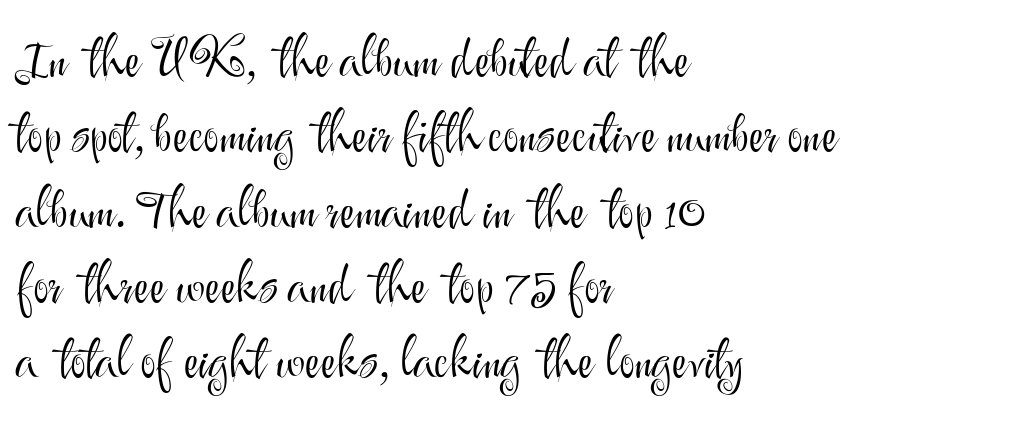
You could not count columns in this text — the font is proportionally spaced. Summary of vertical rhythm: regular, with standard interline spacing. The font family rendered here belongs to the sans-serif group.
